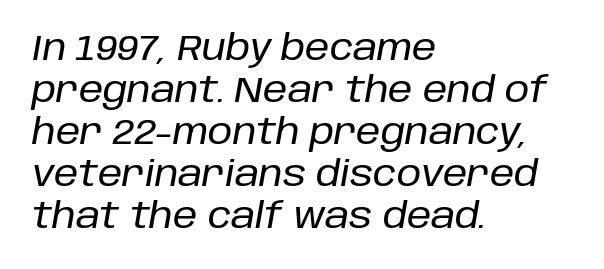
The image shows 35 px text type, italic (leaning right); set left-aligned, line spacing 1.2x, normal letter spacing, not underlined; low stroke contrast and a large x-height.
